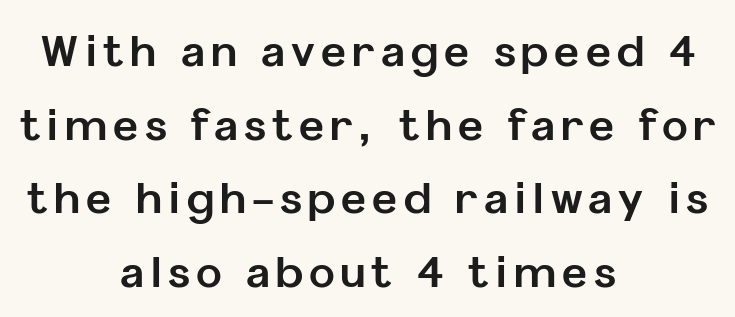
{"serif": "no", "italic": "no", "bold": "yes", "weight": "bold", "width": "normal", "stroke_contrast": "low", "x_height": "medium", "monospaced": "no", "underline": "no", "align": "center", "line_spacing_ratio": 1.71, "glyph_px": 43}
